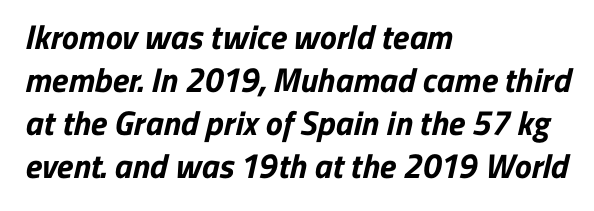
Check the space under the baseline: it is left empty. Looks like regular typesetting: each glyph gets only the width it needs. Line spacing here is normal. These lines are set flush left with a ragged right edge.
